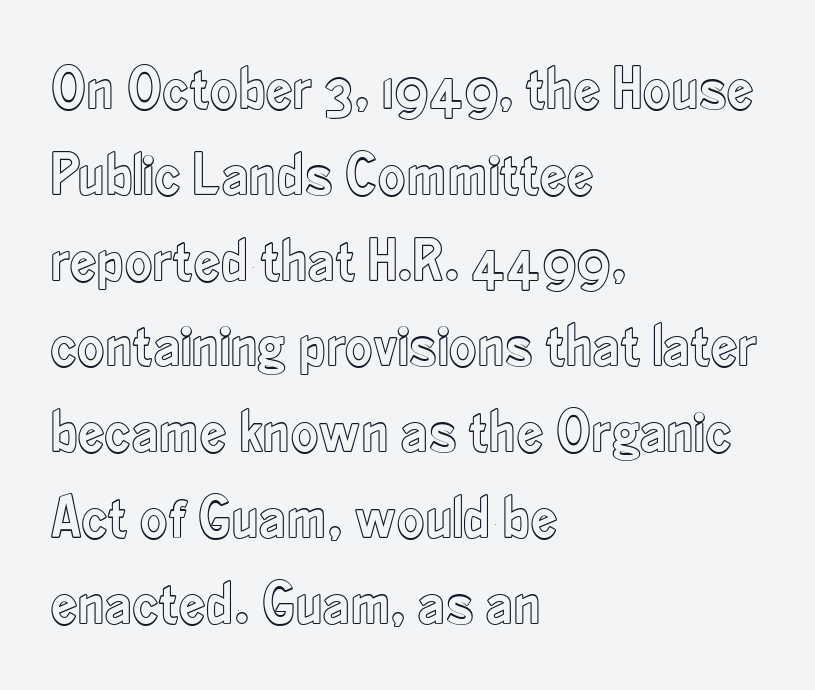
Q: Is the text italic (slanted)? A: No, it is upright.
Q: Is the text underlined? A: No.
Q: How is the paragraph aligned? A: Left-aligned.
Q: Is the spacing between letters normal or unusually wide? A: Normal.
Q: Is the spacing between lines tight, normal or loose? A: Normal.
Q: Width (condensed, normal, or wide)? A: Condensed.
Q: x-height? A: Small.
Q: Monospaced? A: No.
